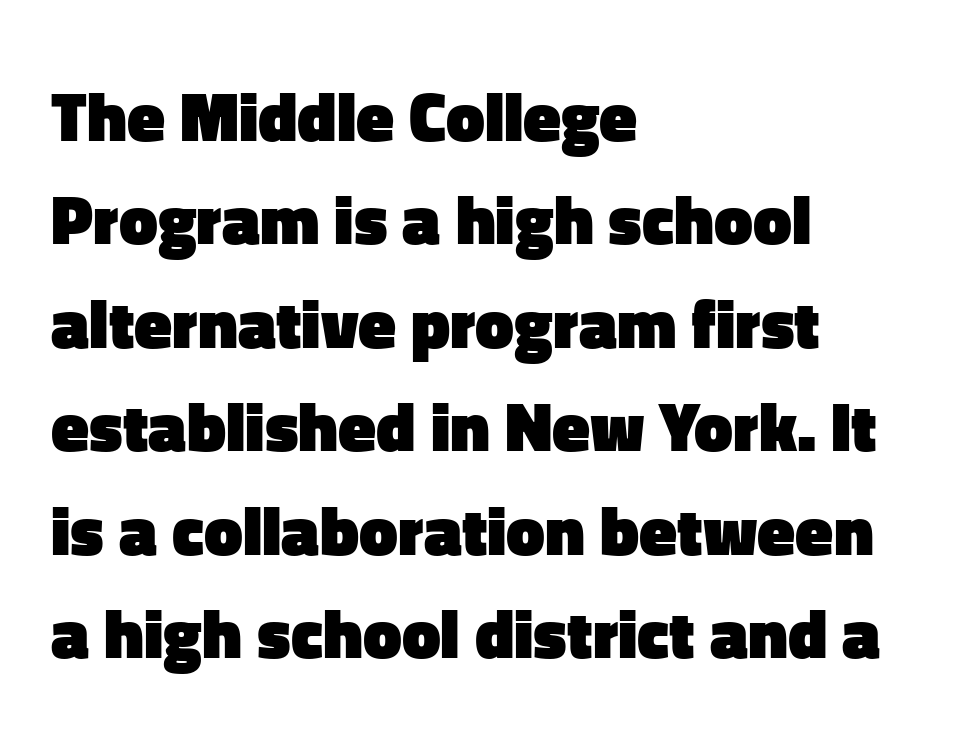
The image shows 69 px heavy sans-serif type, upright; set left-aligned, normal line spacing (1.5x), normal letter spacing, not underlined; low stroke contrast and a medium x-height.
